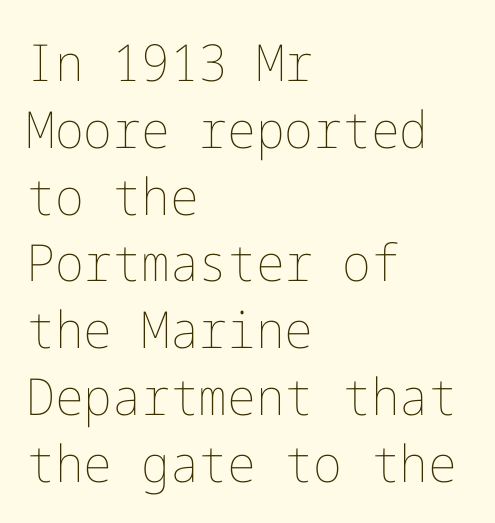
{"italic": "no", "bold": "no", "weight": "thin", "width": "normal", "stroke_contrast": "low", "x_height": "medium", "underline": "no", "align": "left", "line_spacing": "normal", "line_spacing_ratio": 1.31, "letter_spacing": "normal", "letter_spacing_em": 0.0, "glyph_px": 51}
